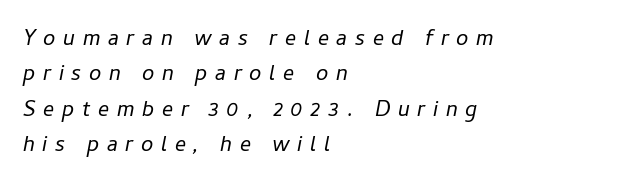
The image shows 22 px text type, italic (leaning right); set left-aligned, normal line spacing (1.61x), unusually wide letter spacing (+0.35 em), not underlined.
